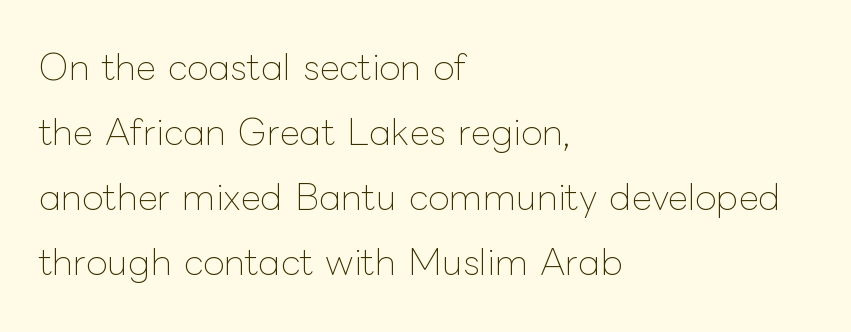
Anything drawn beneath the words? Only blank space. The letters look calm and open, with moderate or lighter stems. Honestly, the letter spacing is just normal — you wouldn't notice it. You could not count columns in this text — the font is proportionally spaced. The lines are quadded left.
